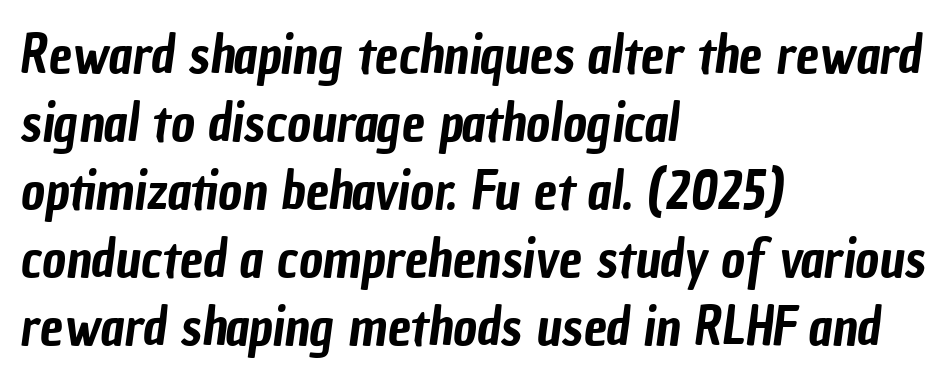
The image shows 52 px condensed sans-serif type; set left-aligned, normal line spacing (1.31x), normal letter spacing, not underlined; low stroke contrast and a medium x-height.
